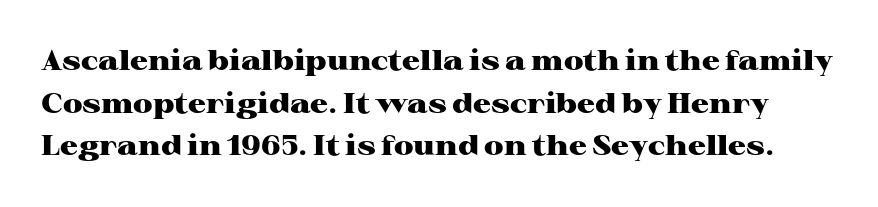
Type style note: has serifs. Check the space under the baseline: it is left empty. Unlike italic type, these characters show no tilt at all. Note the varied advance widths — an 'i' is clearly narrower than an 'm'.
